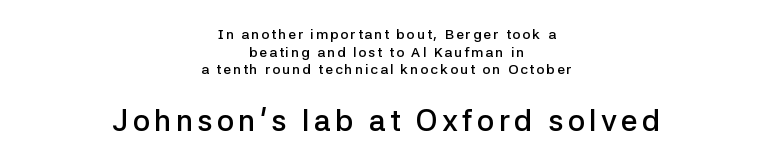
Q: Is the text bold? A: Semi-bold.
Q: Is the text italic (slanted)? A: No, it is upright.
Q: Is the typeface a serif or a sans-serif typeface? A: Sans-serif.
Q: Is the text underlined? A: No.
Q: How is the paragraph aligned? A: Centered.
Q: Is the spacing between lines tight, normal or loose? A: Normal.
Q: Which block of text is set in a larger size, the first (top) or the second (bottom)? A: The second (bottom) one.
Q: Width (condensed, normal, or wide)? A: Normal.
Q: Stroke contrast? A: Low.
Q: x-height? A: Medium.
Q: Monospaced? A: No.
